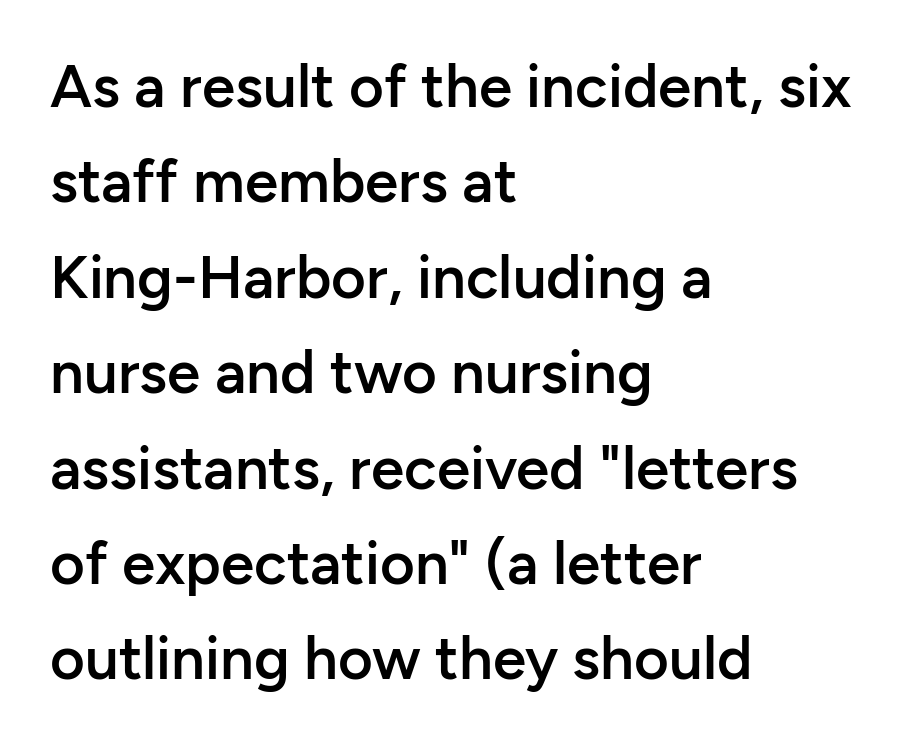
The image shows 60 px semibold sans-serif type, upright; set left-aligned, normal line spacing (1.59x), normal letter spacing, not underlined; low stroke contrast and a medium x-height.
